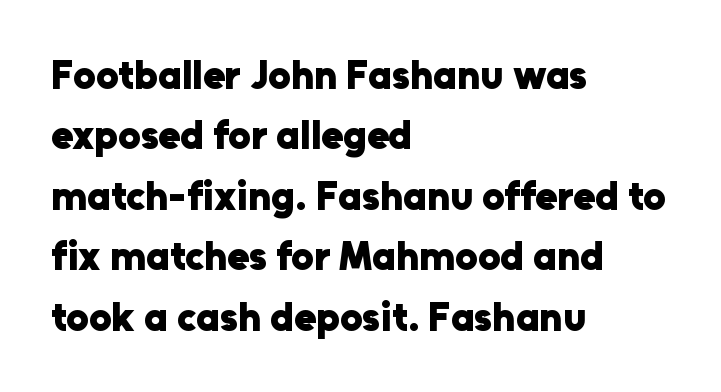
The image shows 40 px heavy sans-serif type, upright; set left-aligned, normal line spacing (1.51x), normal letter spacing, not underlined; low stroke contrast and a medium x-height.
